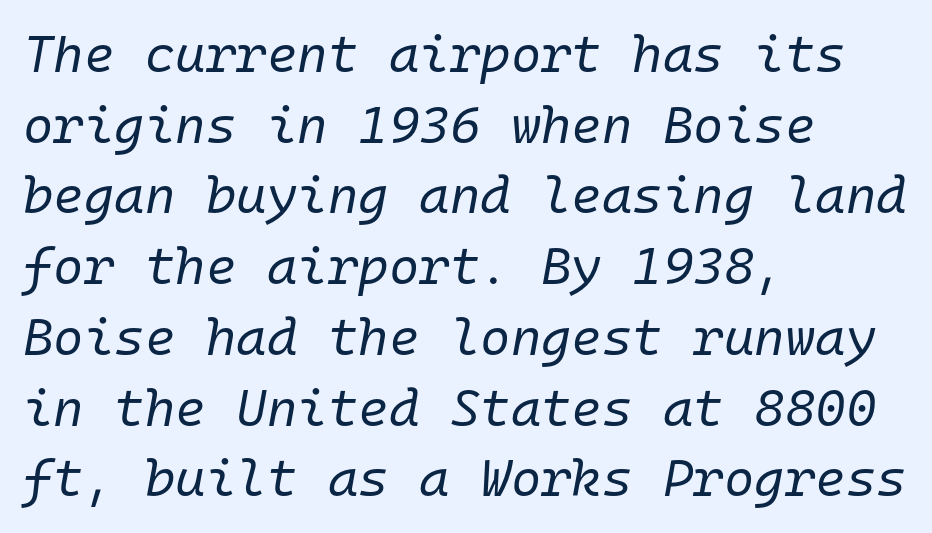
The image shows 52 px regular-weight type, italic (leaning right), monospaced; set left-aligned, normal line spacing (1.36x), normal letter spacing, not underlined; low stroke contrast and a medium x-height.
